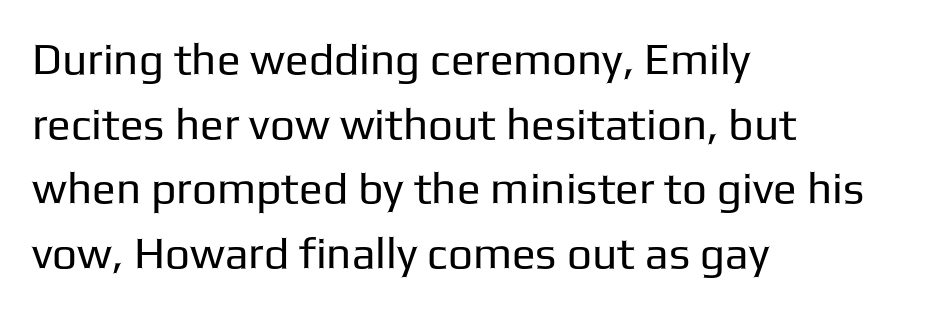
Look at the bottom of the vertical strokes: they stop flat, with no serifs. Layout note: lines flush left. Plain, unruled lines of type. The passage shown stacks its lines at a standard gap. This rendering leaves character spacing at its baseline value. This sample has the flowing, uneven cadence of proportional lettering.
